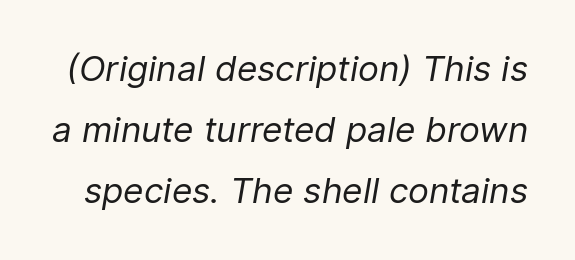
The letters are slanted; this is an italic face. Any mark beneath the type? The region is blank. A typesetter would call this proportional, since set widths differ per character. The typeface has the unassuming heft of standard copy or less. The gaps between neighbouring characters are ordinary and unremarkable.
